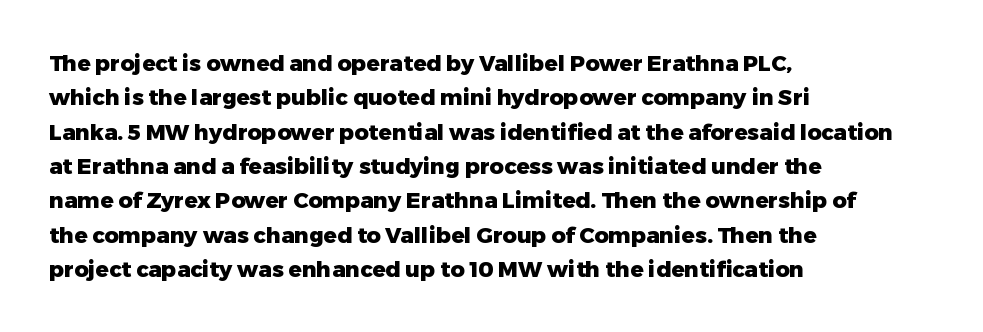
{"italic": "no", "bold": "yes", "underline": "no", "align": "left", "line_spacing": "normal", "line_spacing_ratio": 1.56, "letter_spacing": "normal", "letter_spacing_em": 0.0, "glyph_px": 22}
